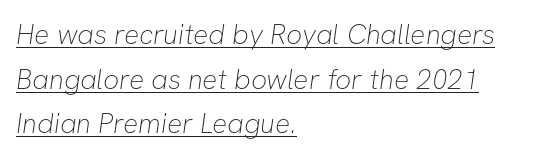
The letterforms sit at book weight or below. The specimen includes a rule beneath the text block's lines. Baseline-to-baseline distance is the conventional proportion of letter height. This rendering uses left alignment, leaving the right contour irregular.
